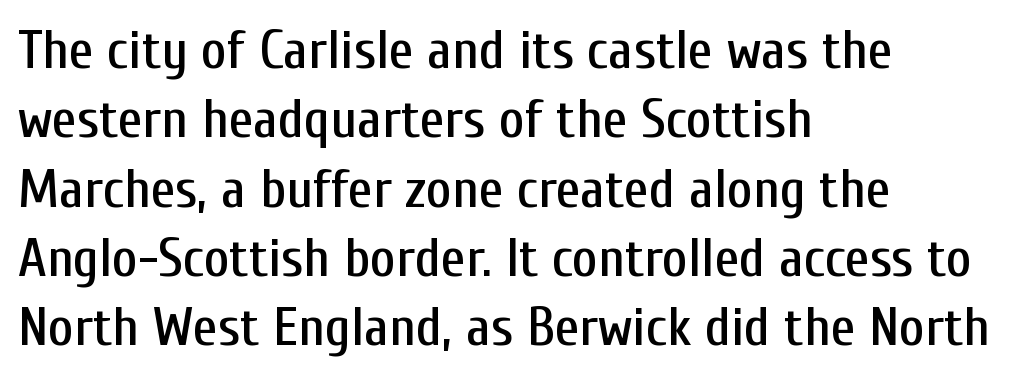
{"serif": "no", "italic": "no", "width": "condensed", "stroke_contrast": "low", "x_height": "medium", "monospaced": "no", "underline": "no", "align": "left", "line_spacing": "normal", "line_spacing_ratio": 1.26, "letter_spacing": "normal", "letter_spacing_em": 0.0, "glyph_px": 55}
